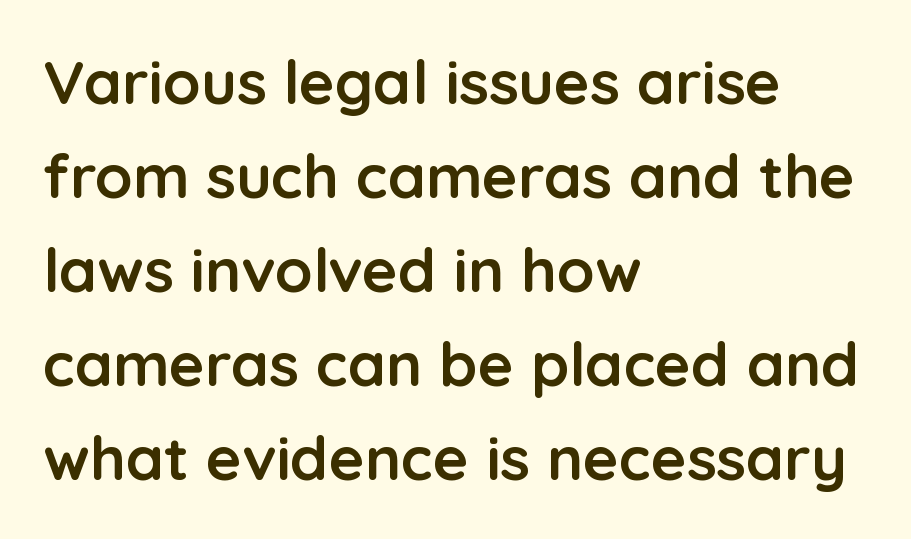
Q: Is the text bold? A: Yes.
Q: Is the text italic (slanted)? A: No, it is upright.
Q: Is the typeface a serif or a sans-serif typeface? A: Sans-serif.
Q: Is the text underlined? A: No.
Q: How is the paragraph aligned? A: Left-aligned.
Q: Is the spacing between letters normal or unusually wide? A: Normal.
Q: Is the spacing between lines tight, normal or loose? A: Normal.
Q: Width (condensed, normal, or wide)? A: Normal.
Q: Stroke contrast? A: Low.
Q: x-height? A: Medium.
Q: Monospaced? A: No.
